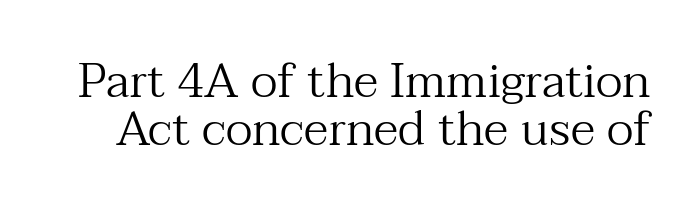
The image shows 48 px regular-weight serif type, upright; set tight line spacing (0.99x), normal letter spacing, not underlined; medium stroke contrast and a medium x-height.
